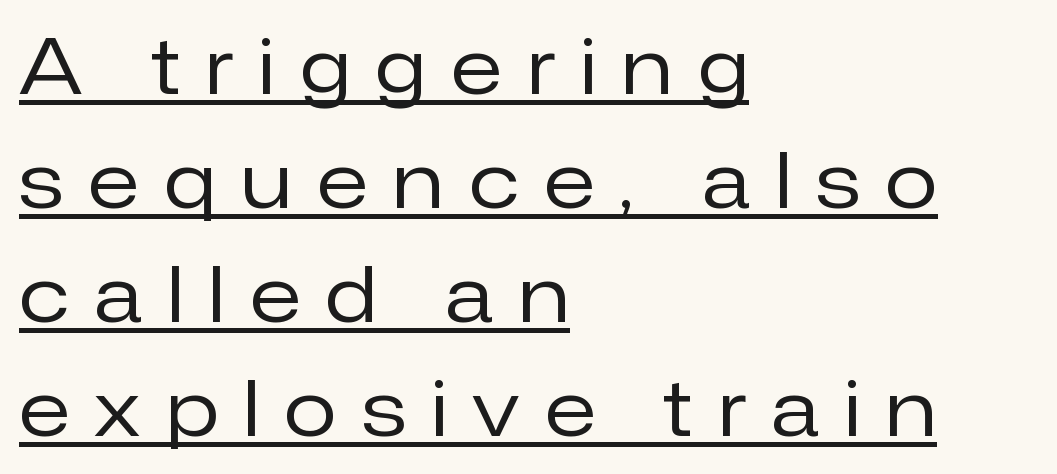
Q: Is the text bold? A: No.
Q: Is the text italic (slanted)? A: No, it is upright.
Q: Is the typeface a serif or a sans-serif typeface? A: Sans-serif.
Q: Is the text underlined? A: Yes.
Q: How is the paragraph aligned? A: Left-aligned.
Q: Is the spacing between letters normal or unusually wide? A: Unusually wide.
Q: Is the spacing between lines tight, normal or loose? A: Normal.
Q: Width (condensed, normal, or wide)? A: Normal.
Q: Stroke contrast? A: Low.
Q: x-height? A: Medium.
Q: Monospaced? A: No.
